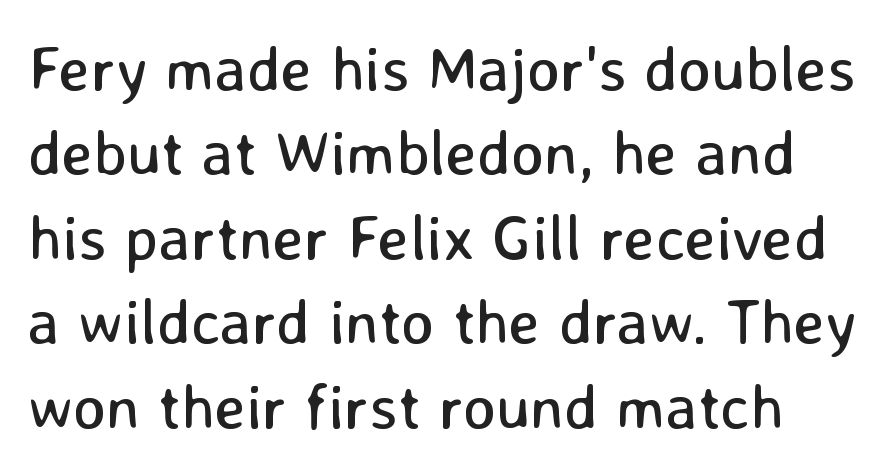
{"serif": "no", "italic": "no", "bold": "no", "weight": "regular", "width": "normal", "stroke_contrast": "low", "x_height": "medium", "monospaced": "no", "underline": "no", "align": "left", "line_spacing": "normal", "line_spacing_ratio": 1.34, "letter_spacing": "normal", "letter_spacing_em": 0.0, "glyph_px": 63}
